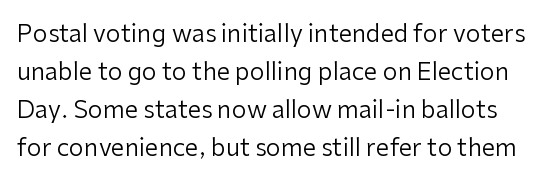
{"italic": "no", "bold": "no", "underline": "no", "line_spacing": "normal", "line_spacing_ratio": 1.58, "letter_spacing": "normal", "letter_spacing_em": 0.0, "glyph_px": 24}
